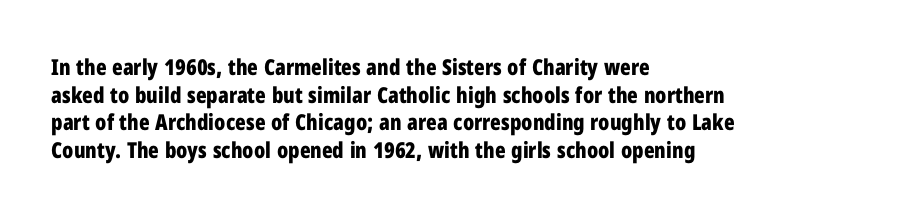
{"italic": "no", "bold": "yes", "underline": "no", "align": "left", "line_spacing": "normal", "line_spacing_ratio": 1.26, "letter_spacing": "normal", "letter_spacing_em": 0.0, "glyph_px": 22}
